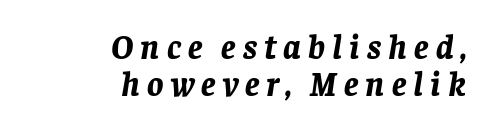
The image shows 34 px bold type, italic (leaning right); set right-aligned, tight line spacing (1.09x), unusually wide letter spacing (+0.21 em), not underlined; low stroke contrast and a large x-height.
